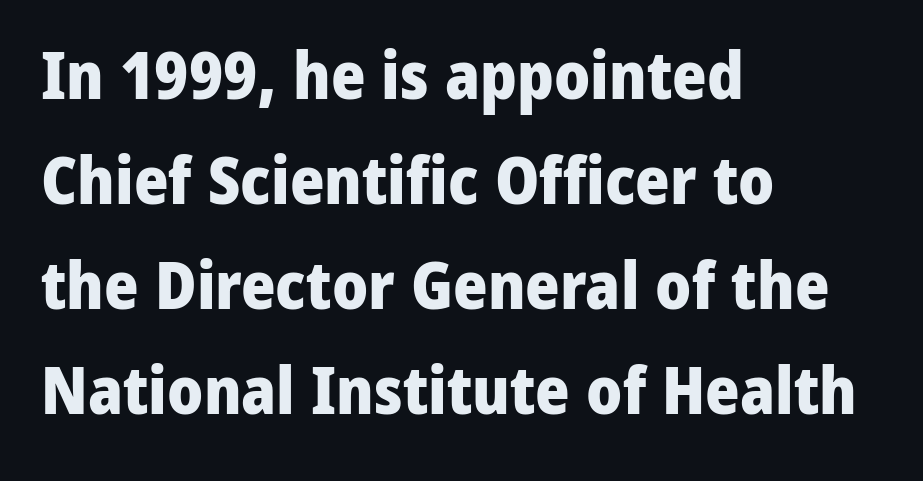
Q: Is the text bold? A: Yes.
Q: Is the text italic (slanted)? A: No, it is upright.
Q: Is the typeface a serif or a sans-serif typeface? A: Sans-serif.
Q: Is the text underlined? A: No.
Q: How is the paragraph aligned? A: Left-aligned.
Q: Is the spacing between letters normal or unusually wide? A: Normal.
Q: Is the spacing between lines tight, normal or loose? A: Normal.
Q: Width (condensed, normal, or wide)? A: Normal.
Q: Stroke contrast? A: Low.
Q: x-height? A: Medium.
Q: Monospaced? A: No.
